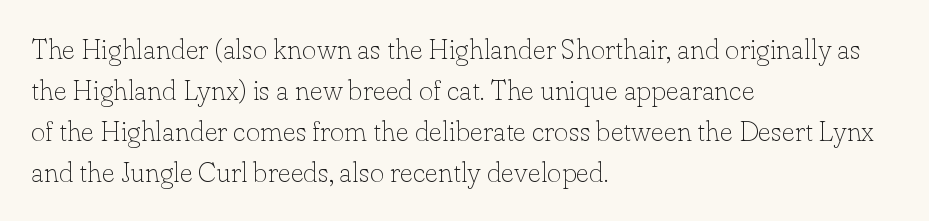
Q: Is the text bold? A: No.
Q: Is the text italic (slanted)? A: No, it is upright.
Q: Is the typeface a serif or a sans-serif typeface? A: Serif.
Q: Is the text underlined? A: No.
Q: How is the paragraph aligned? A: Left-aligned.
Q: Is the spacing between letters normal or unusually wide? A: Normal.
Q: Is the spacing between lines tight, normal or loose? A: Normal.
Q: Width (condensed, normal, or wide)? A: Normal.
Q: Stroke contrast? A: Low.
Q: x-height? A: Small.
Q: Monospaced? A: No.
